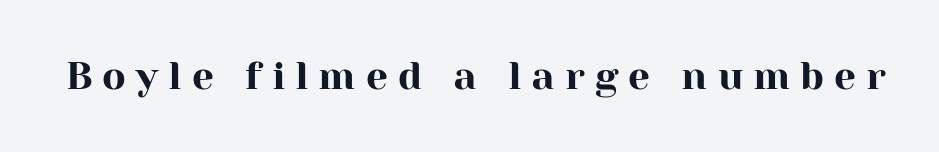
Q: Is the text italic (slanted)? A: No, it is upright.
Q: Is the typeface a serif or a sans-serif typeface? A: Serif.
Q: Is the text underlined? A: No.
Q: Is the spacing between letters normal or unusually wide? A: Unusually wide.
Q: Width (condensed, normal, or wide)? A: Normal.
Q: Stroke contrast? A: High.
Q: x-height? A: Medium.
Q: Monospaced? A: No.
